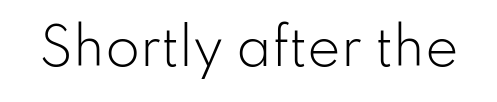
{"serif": "no", "italic": "no", "bold": "no", "weight": "light", "width": "normal", "stroke_contrast": "low", "x_height": "small", "monospaced": "no", "underline": "no", "letter_spacing": "normal", "letter_spacing_em": 0.0, "glyph_px": 50}
